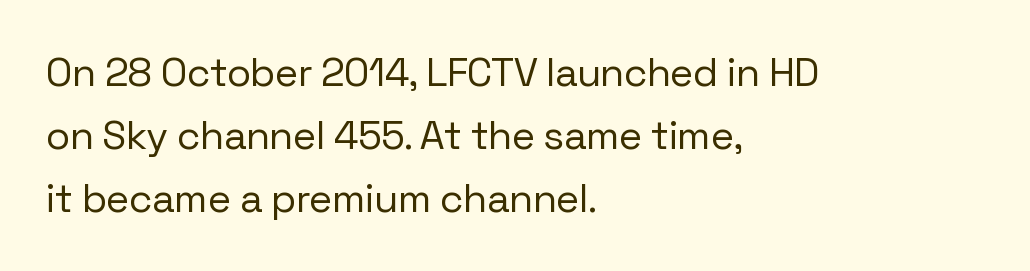
The letters advance in unequal steps, a hallmark of proportional type. Caption: multi-line text, flush left, ragged right. Posture: straight, roman, zero tilt. This block has exactly the height ordinary leading produces. Look at the bottom of the vertical strokes: they stop flat, with no serifs. A bare baseline throughout the passage.
